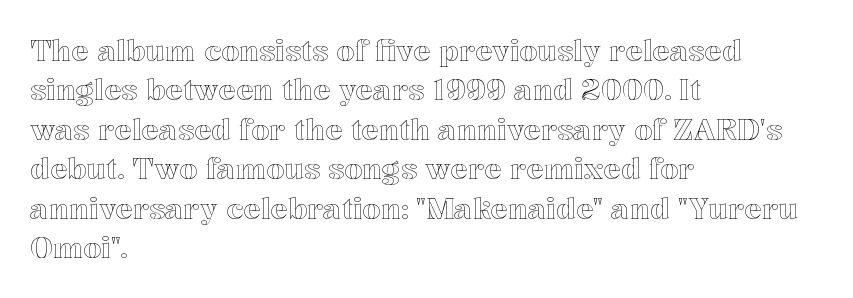
{"italic": "no", "width": "normal", "x_height": "medium", "monospaced": "no", "underline": "no", "align": "left", "line_spacing": "normal", "line_spacing_ratio": 1.36, "letter_spacing": "normal", "letter_spacing_em": 0.0, "glyph_px": 29}
